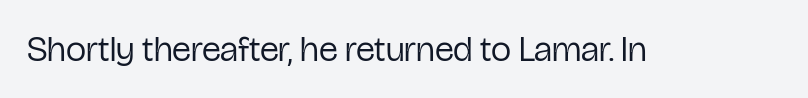
Q: Is the text bold? A: No.
Q: Is the text italic (slanted)? A: No, it is upright.
Q: Is the typeface a serif or a sans-serif typeface? A: Sans-serif.
Q: Is the text underlined? A: No.
Q: Is the spacing between letters normal or unusually wide? A: Normal.
Q: Width (condensed, normal, or wide)? A: Condensed.
Q: Stroke contrast? A: Low.
Q: x-height? A: Medium.
Q: Monospaced? A: No.
